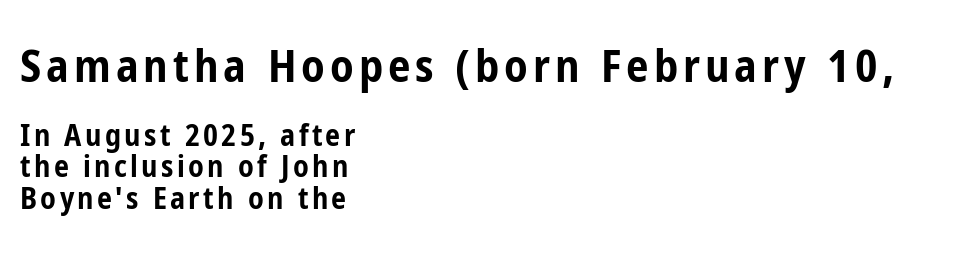
The paragraph has a hard left edge and a soft right edge. Nobody drew a line under any word here. Think of a printed novel: that variable character pitch is what you see here. The specimen reads as upright at a glance. Stroke thickness is high; the sample reads as a true bold.
